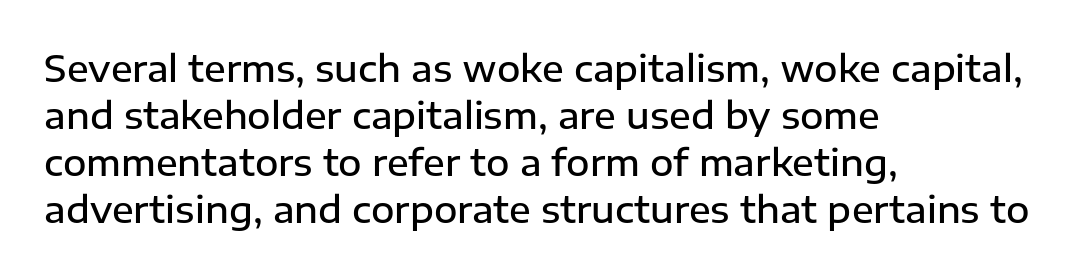
{"serif": "no", "italic": "no", "bold": "semi", "weight": "semibold", "width": "normal", "stroke_contrast": "low", "x_height": "medium", "monospaced": "no", "underline": "no", "align": "left", "line_spacing": "normal", "line_spacing_ratio": 1.31, "letter_spacing": "normal", "letter_spacing_em": 0.0, "glyph_px": 36}
